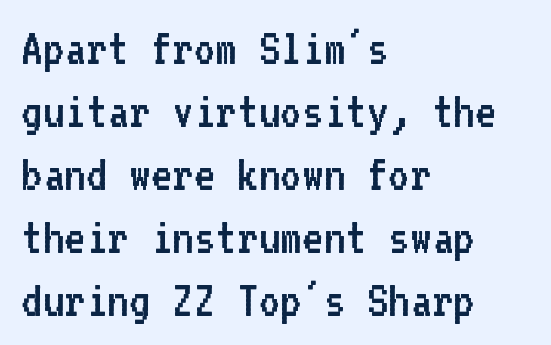
The image shows 52 px regular-weight sans-serif type, upright, monospaced; set left-aligned, line spacing 1.21x, normal letter spacing, not underlined; low stroke contrast and a medium x-height.
